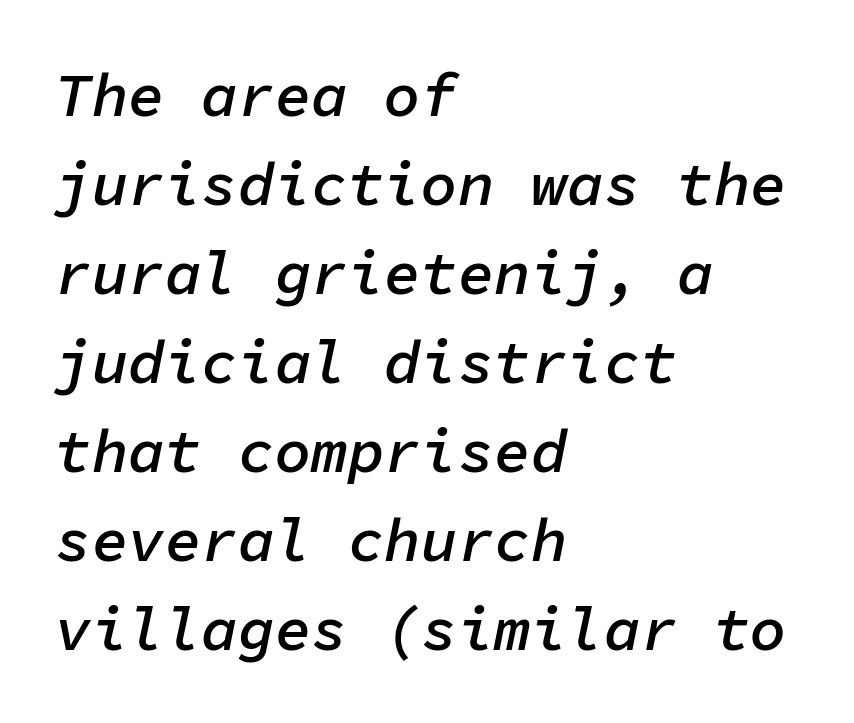
Q: Is the text bold? A: Semi-bold.
Q: Is the text italic (slanted)? A: Yes, it leans right by about 11 degrees.
Q: Is the text underlined? A: No.
Q: How is the paragraph aligned? A: Left-aligned.
Q: Is the spacing between letters normal or unusually wide? A: Normal.
Q: Is the spacing between lines tight, normal or loose? A: Normal.
Q: Width (condensed, normal, or wide)? A: Normal.
Q: Stroke contrast? A: Low.
Q: x-height? A: Medium.
Q: Monospaced? A: Yes.
